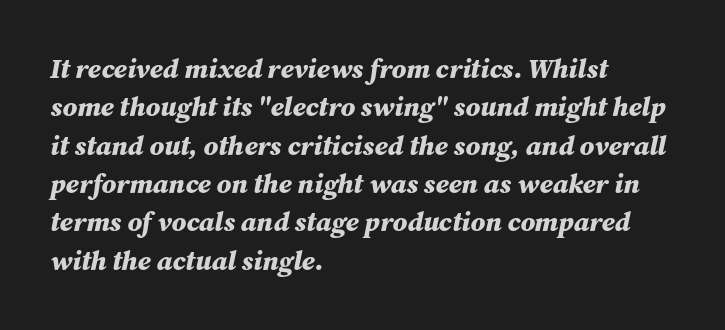
The image shows 27 px bold type, italic (leaning right); set left-aligned, normal line spacing (1.42x), normal letter spacing, not underlined.
